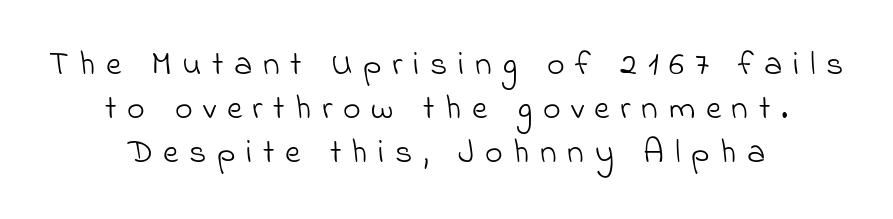
{"serif": "no", "bold": "no", "weight": "light", "width": "normal", "stroke_contrast": "low", "x_height": "small", "monospaced": "no", "underline": "no", "align": "center", "line_spacing": "normal", "line_spacing_ratio": 1.29, "letter_spacing": "wide", "letter_spacing_em": 0.31, "glyph_px": 34}
